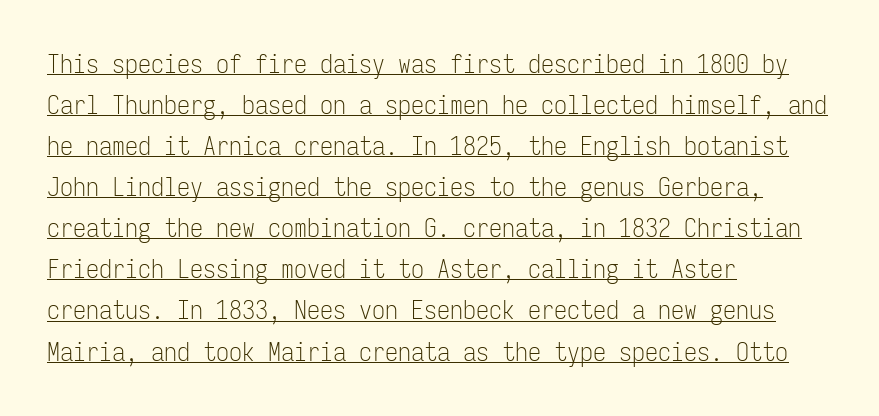
The image shows 26 px text type, upright; set left-aligned, normal line spacing (1.58x), normal letter spacing, underlined.
